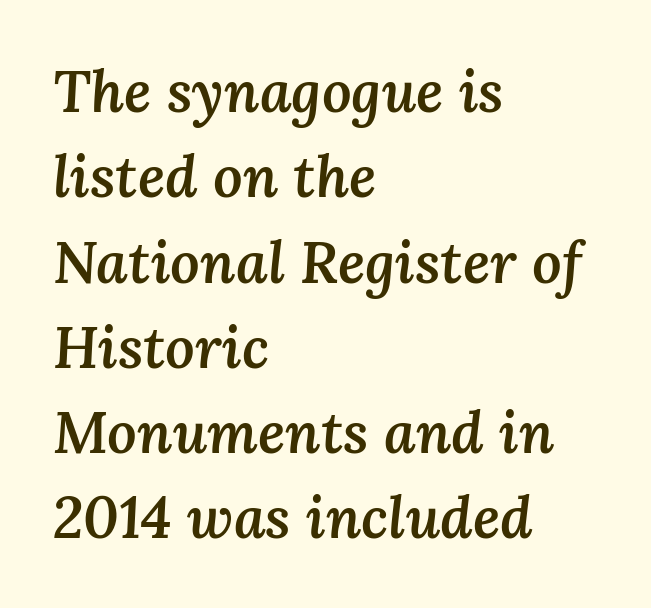
The image shows 58 px semibold type, italic (leaning right); set left-aligned, normal line spacing (1.47x), normal letter spacing, not underlined; medium stroke contrast and a medium x-height.
